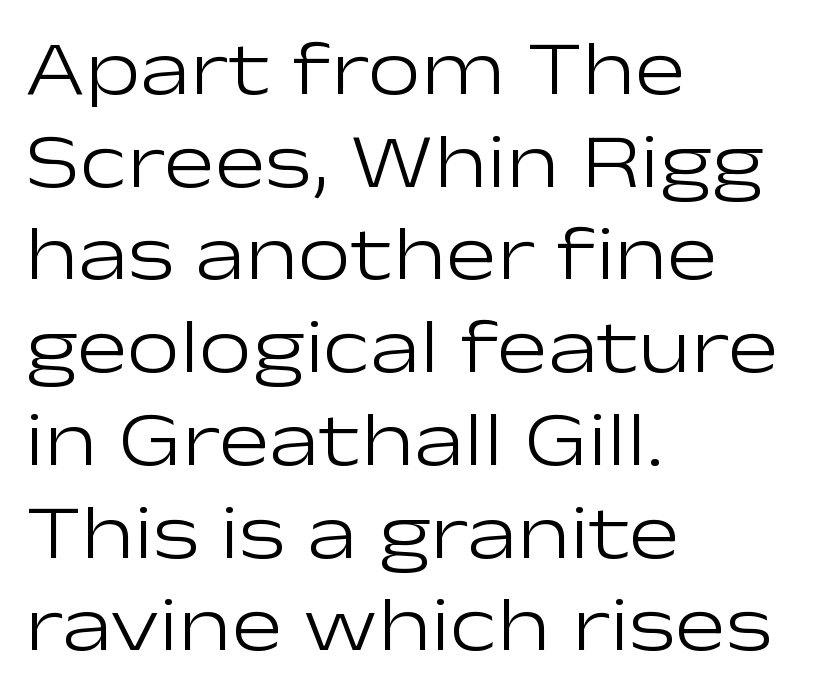
{"serif": "no", "italic": "no", "bold": "no", "weight": "light", "width": "wide", "stroke_contrast": "low", "x_height": "medium", "monospaced": "no", "underline": "no", "align": "left", "line_spacing_ratio": 1.22, "letter_spacing": "normal", "letter_spacing_em": 0.0, "glyph_px": 76}
